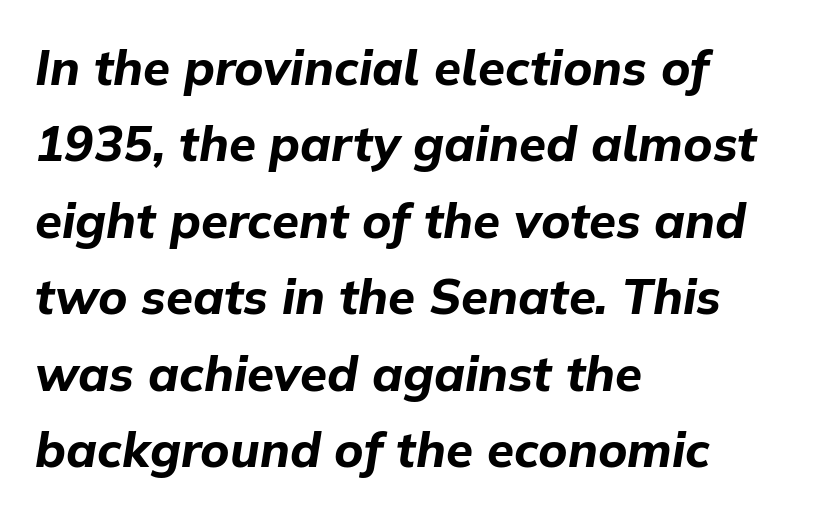
{"italic": "yes", "lean": "right", "slant_degrees": 9, "bold": "yes", "weight": "bold", "width": "normal", "stroke_contrast": "low", "x_height": "medium", "monospaced": "no", "underline": "no", "align": "left", "line_spacing": "normal", "line_spacing_ratio": 1.56, "letter_spacing": "normal", "letter_spacing_em": 0.0, "glyph_px": 49}
